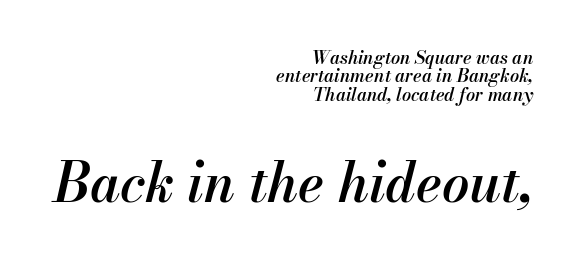
{"italic": "yes", "lean": "right", "slant_degrees": 13, "bold": "semi", "weight": "semibold", "width": "normal", "stroke_contrast": "medium", "x_height": "small", "monospaced": "no", "underline": "no", "align": "right", "line_spacing": "tight", "line_spacing_ratio": 1.02, "letter_spacing": "normal", "letter_spacing_em": 0.0, "larger_block": "second", "size_ratio": 3.0, "glyph_px": 54}
